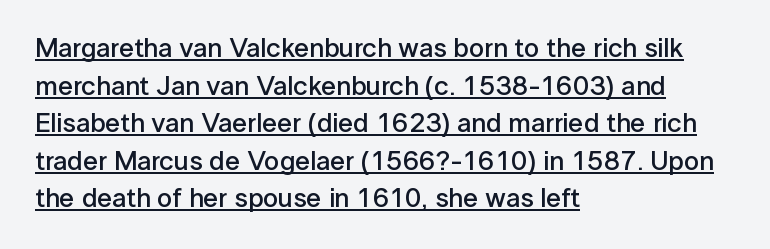
{"italic": "no", "bold": "semi", "underline": "yes", "align": "left", "line_spacing": "normal", "line_spacing_ratio": 1.39, "letter_spacing": "normal", "letter_spacing_em": 0.0, "glyph_px": 27}
